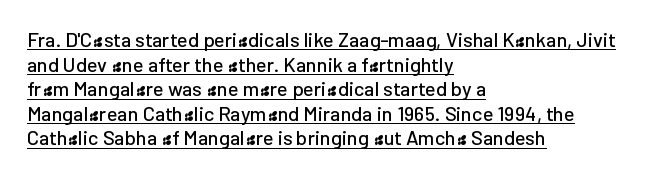
Q: Is the text italic (slanted)? A: No, it is upright.
Q: Is the text underlined? A: Yes.
Q: How is the paragraph aligned? A: Left-aligned.
Q: Is the spacing between letters normal or unusually wide? A: Normal.
